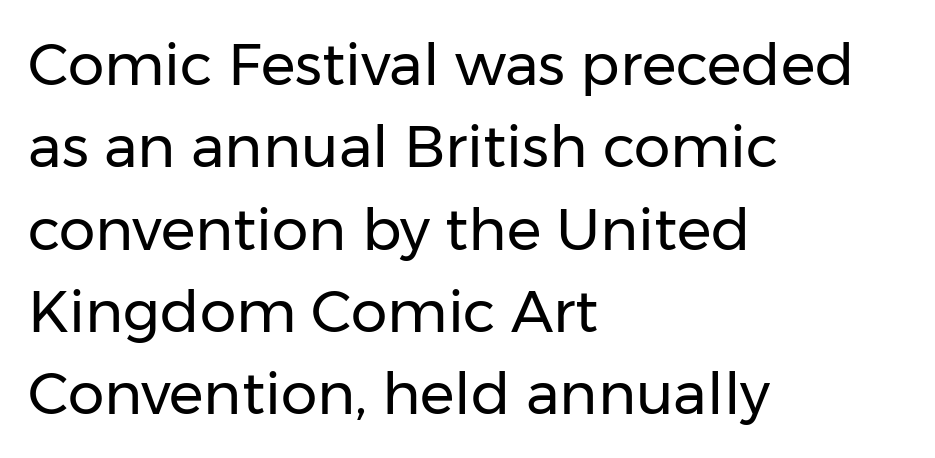
Horizontal alignment here is leftward, the default for most running prose. Rows of type keep a routine distance in the vertical direction. Varying glyph widths throughout — classic text-font behaviour. Anything drawn beneath the words? Only blank space. The rendering shows plain stroke endings on the letterforms — a sans-serif design.
